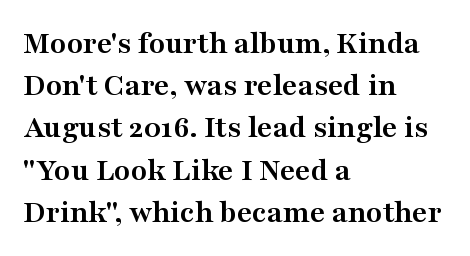
These lines sit exactly where default settings would place them. The face used here is rendered with its standard letterfit. The passage shown is typeset with a serif family. Does the weight exceed regular? Yes, all the way to bold. Italic: no, the glyphs are upright roman. These lines are rendered in a variable-pitch font.
